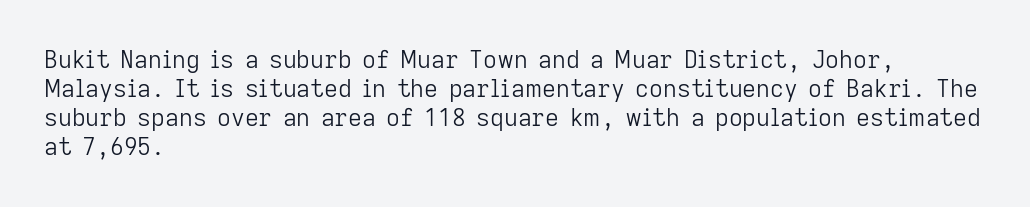
Q: Is the text bold? A: No.
Q: Is the text italic (slanted)? A: No, it is upright.
Q: Is the text underlined? A: No.
Q: How is the paragraph aligned? A: Left-aligned.
Q: Is the spacing between letters normal or unusually wide? A: Normal.
